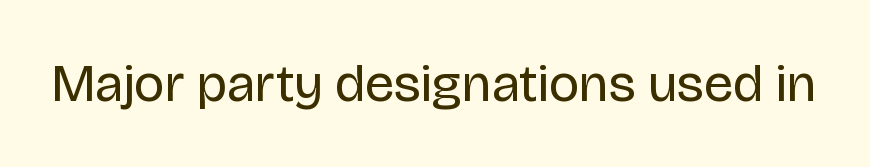
Nobody drew a line under any word here. Typographically, this falls in the sans-serif category. The characters are drawn with everyday or finer stroke widths. The face used here is rendered with its standard letterfit. Varying glyph widths throughout — classic text-font behaviour. Italic: no, the glyphs are upright roman.
